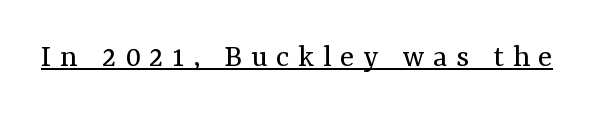
The letters carry serifs — small finishing strokes at the ends of their stems. These lines are rendered in a variable-pitch font. You can tell it's not italic because the verticals are truly vertical. Glance below the letters and you will spot a drawn line.
